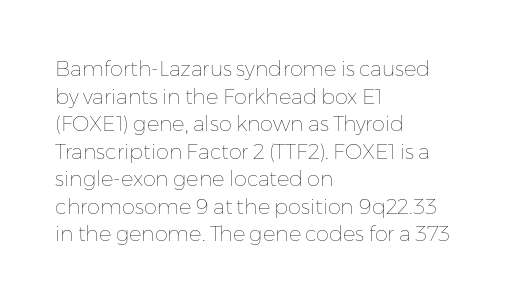
{"italic": "no", "bold": "no", "underline": "no", "align": "left", "line_spacing": "normal", "line_spacing_ratio": 1.31, "letter_spacing": "normal", "letter_spacing_em": 0.0, "glyph_px": 21}
